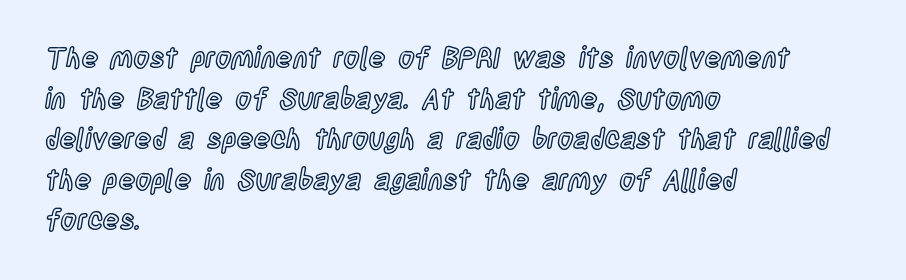
The image shows 28 px condensed type; set left-aligned, normal line spacing (1.45x), normal letter spacing, not underlined; a large x-height.
